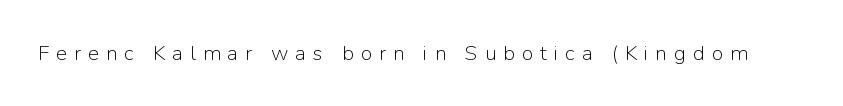
The image shows 21 px text type, upright; set unusually wide letter spacing (+0.33 em), not underlined.
